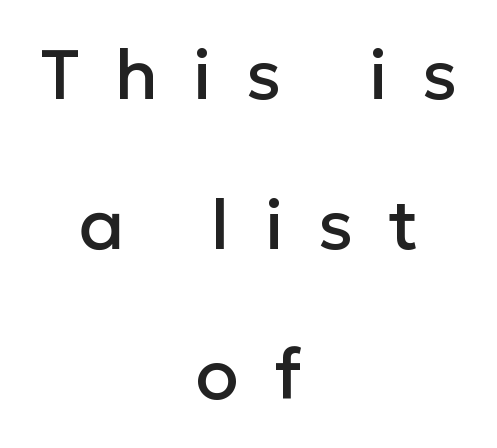
Q: Is the text italic (slanted)? A: No, it is upright.
Q: Is the typeface a serif or a sans-serif typeface? A: Sans-serif.
Q: Is the text underlined? A: No.
Q: How is the paragraph aligned? A: Centered.
Q: Is the spacing between letters normal or unusually wide? A: Unusually wide.
Q: Is the spacing between lines tight, normal or loose? A: Loose.
Q: Width (condensed, normal, or wide)? A: Normal.
Q: Stroke contrast? A: Low.
Q: x-height? A: Medium.
Q: Monospaced? A: No.
